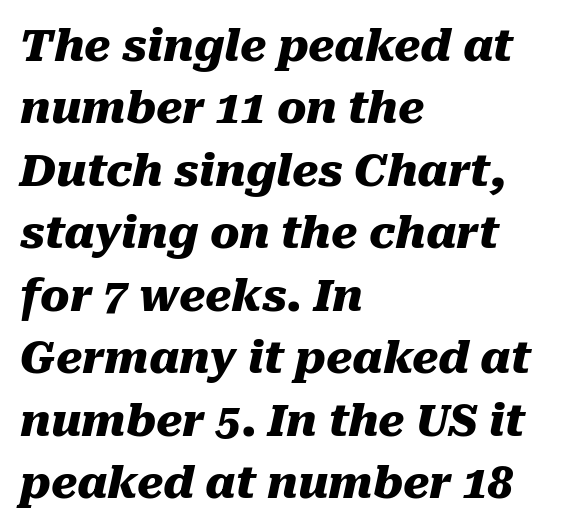
Q: Is the text bold? A: Yes.
Q: Is the text italic (slanted)? A: Yes, it leans right by about 10 degrees.
Q: Is the text underlined? A: No.
Q: How is the paragraph aligned? A: Left-aligned.
Q: Is the spacing between letters normal or unusually wide? A: Normal.
Q: Is the spacing between lines tight, normal or loose? A: Normal.
Q: Width (condensed, normal, or wide)? A: Normal.
Q: Stroke contrast? A: Medium.
Q: x-height? A: Medium.
Q: Monospaced? A: No.
